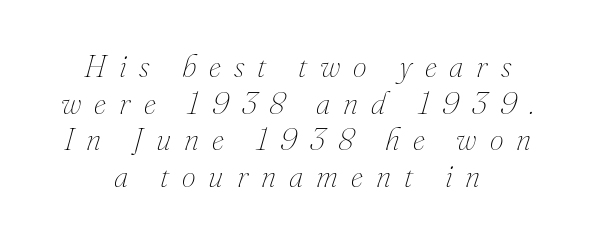
The image shows 31 px thin type, italic (leaning right); set centered, line spacing 1.18x, unusually wide letter spacing (+0.42 em), not underlined; medium stroke contrast and a small x-height.
